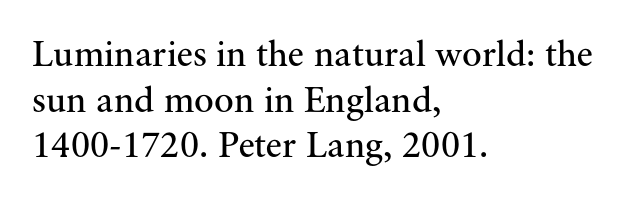
Alignment: flush left. A serif font was chosen for this passage. The glyphs are unaccompanied by any horizontal stroke below them. Looks like regular typesetting: each glyph gets only the width it needs. Is the stroke heavy? The answer is a plain regular-or-lighter.
